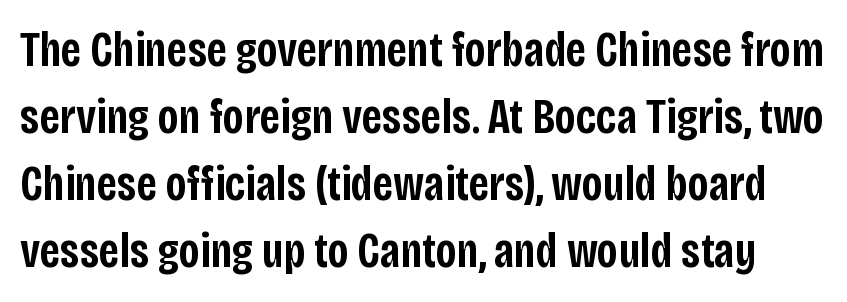
Q: Is the text bold? A: Semi-bold.
Q: Is the text italic (slanted)? A: No, it is upright.
Q: Is the typeface a serif or a sans-serif typeface? A: Sans-serif.
Q: Is the text underlined? A: No.
Q: Is the spacing between letters normal or unusually wide? A: Normal.
Q: Is the spacing between lines tight, normal or loose? A: Normal.
Q: Width (condensed, normal, or wide)? A: Condensed.
Q: Stroke contrast? A: Low.
Q: x-height? A: Large.
Q: Monospaced? A: No.
